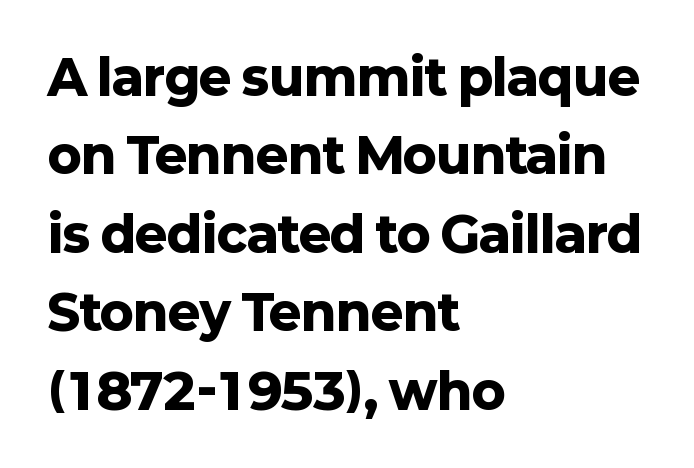
Q: Is the text bold? A: Yes.
Q: Is the text italic (slanted)? A: No, it is upright.
Q: Is the typeface a serif or a sans-serif typeface? A: Sans-serif.
Q: Is the text underlined? A: No.
Q: How is the paragraph aligned? A: Left-aligned.
Q: Is the spacing between letters normal or unusually wide? A: Normal.
Q: Is the spacing between lines tight, normal or loose? A: Normal.
Q: Width (condensed, normal, or wide)? A: Normal.
Q: Stroke contrast? A: Low.
Q: x-height? A: Medium.
Q: Monospaced? A: No.
